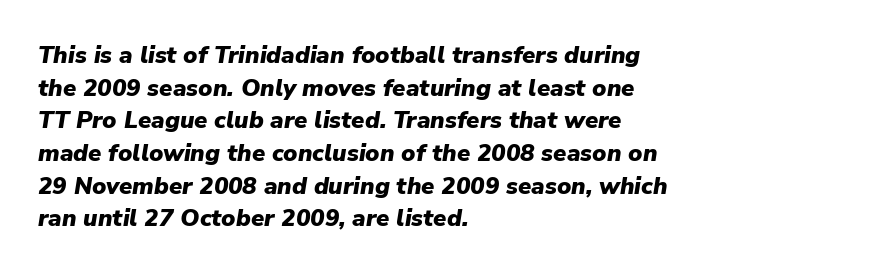
The vertical gap from one line to the next is medium. The foot of each line stays bare and open. There is no visible air inserted between adjacent glyphs. In terms of weight, the rendering is a true, heavy bold. The glyphs look as if they've been sheared to an angle.
